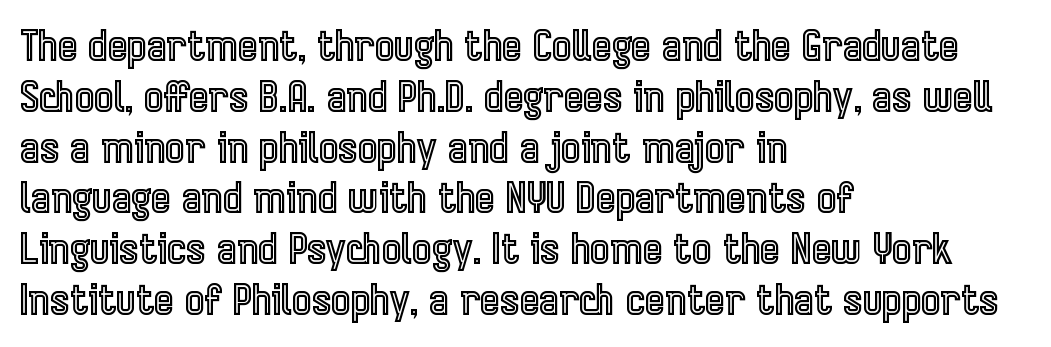
Q: Is the text italic (slanted)? A: No, it is upright.
Q: Is the text underlined? A: No.
Q: How is the paragraph aligned? A: Left-aligned.
Q: Is the spacing between letters normal or unusually wide? A: Normal.
Q: Width (condensed, normal, or wide)? A: Condensed.
Q: x-height? A: Medium.
Q: Monospaced? A: No.
